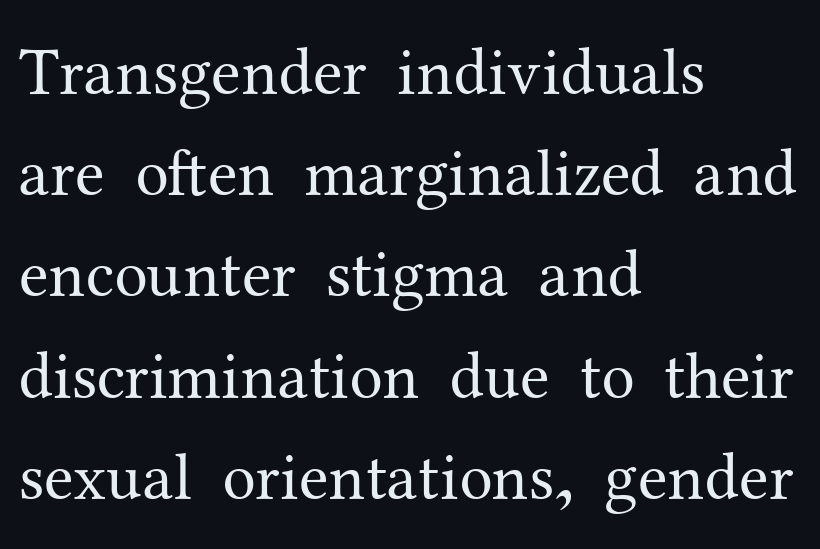
The passage shown is typed in a proportional face where columns would drift. The letters look calm and open, with moderate or lighter stems. Does the type have serifs? Yes, each stem ends in a small foot. A roman cut, with each character standing at attention. Underline: absent. Look at the tracking — it's just the regular setting, nothing added.
